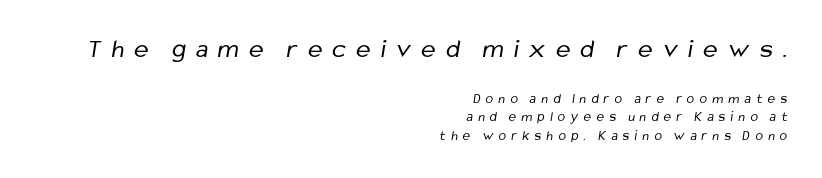
Q: Is the text bold? A: No.
Q: Is the text underlined? A: No.
Q: How is the paragraph aligned? A: Right-aligned.
Q: Is the spacing between letters normal or unusually wide? A: Unusually wide.
Q: Is the spacing between lines tight, normal or loose? A: Normal.
Q: Which block of text is set in a larger size, the first (top) or the second (bottom)? A: The first (top) one.
